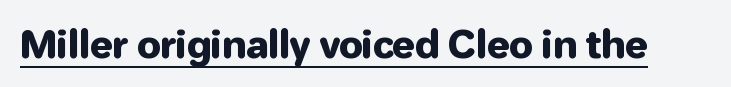
Q: Is the text italic (slanted)? A: No, it is upright.
Q: Is the typeface a serif or a sans-serif typeface? A: Sans-serif.
Q: Is the text underlined? A: Yes.
Q: Is the spacing between letters normal or unusually wide? A: Normal.
Q: Width (condensed, normal, or wide)? A: Normal.
Q: Stroke contrast? A: Low.
Q: x-height? A: Medium.
Q: Monospaced? A: No.
